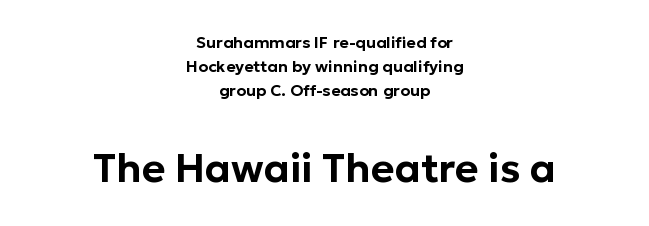
{"serif": "no", "italic": "no", "width": "normal", "stroke_contrast": "low", "x_height": "medium", "monospaced": "no", "underline": "no", "align": "center", "line_spacing": "normal", "line_spacing_ratio": 1.49, "letter_spacing": "normal", "letter_spacing_em": 0.0, "larger_block": "second", "size_ratio": 2.5, "glyph_px": 40}
